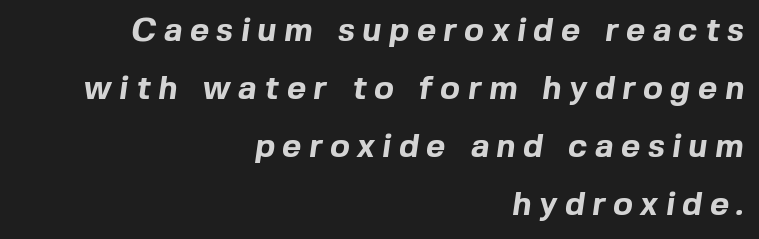
Q: Is the text bold? A: Yes.
Q: Is the typeface a serif or a sans-serif typeface? A: Sans-serif.
Q: Is the text underlined? A: No.
Q: How is the paragraph aligned? A: Right-aligned.
Q: Is the spacing between letters normal or unusually wide? A: Unusually wide.
Q: Width (condensed, normal, or wide)? A: Normal.
Q: x-height? A: Medium.
Q: Monospaced? A: No.
